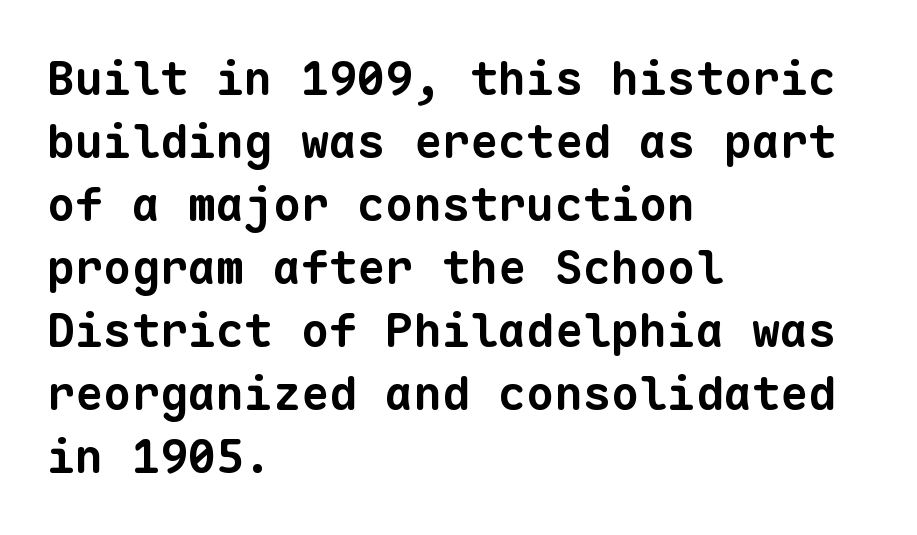
The image shows 47 px bold sans-serif type, monospaced; set left-aligned, normal line spacing (1.34x), normal letter spacing, not underlined; low stroke contrast and a medium x-height.
